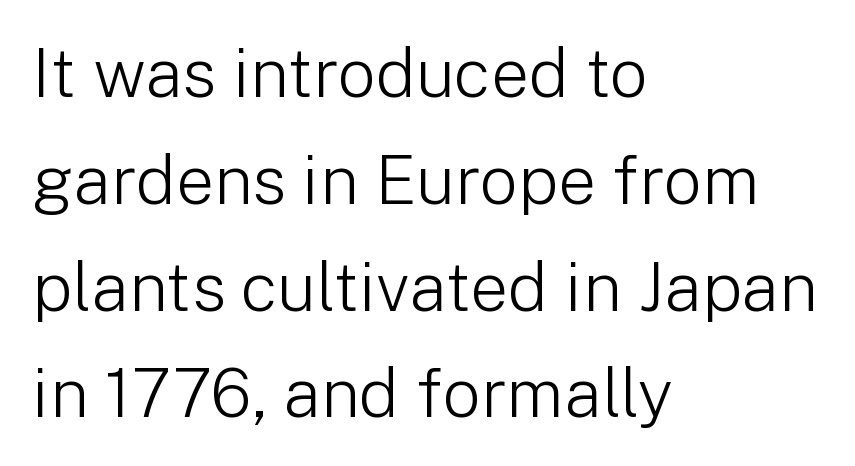
Q: Is the text bold? A: No.
Q: Is the text italic (slanted)? A: No, it is upright.
Q: Is the typeface a serif or a sans-serif typeface? A: Sans-serif.
Q: Is the text underlined? A: No.
Q: How is the paragraph aligned? A: Left-aligned.
Q: Is the spacing between letters normal or unusually wide? A: Normal.
Q: Is the spacing between lines tight, normal or loose? A: Normal.
Q: Width (condensed, normal, or wide)? A: Normal.
Q: Stroke contrast? A: Low.
Q: x-height? A: Medium.
Q: Monospaced? A: No.
